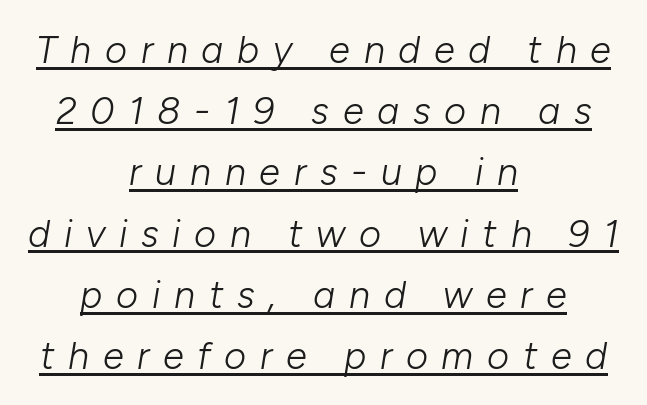
The image shows 38 px light type, italic (leaning right); set centered, normal line spacing (1.61x), unusually wide letter spacing (+0.36 em), underlined; low stroke contrast and a medium x-height.
